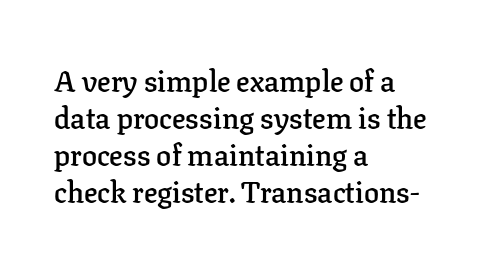
Q: Is the text bold? A: Semi-bold.
Q: Is the text italic (slanted)? A: No, it is upright.
Q: Is the typeface a serif or a sans-serif typeface? A: Serif.
Q: Is the text underlined? A: No.
Q: How is the paragraph aligned? A: Left-aligned.
Q: Is the spacing between letters normal or unusually wide? A: Normal.
Q: Width (condensed, normal, or wide)? A: Normal.
Q: Stroke contrast? A: Low.
Q: x-height? A: Medium.
Q: Monospaced? A: No.
